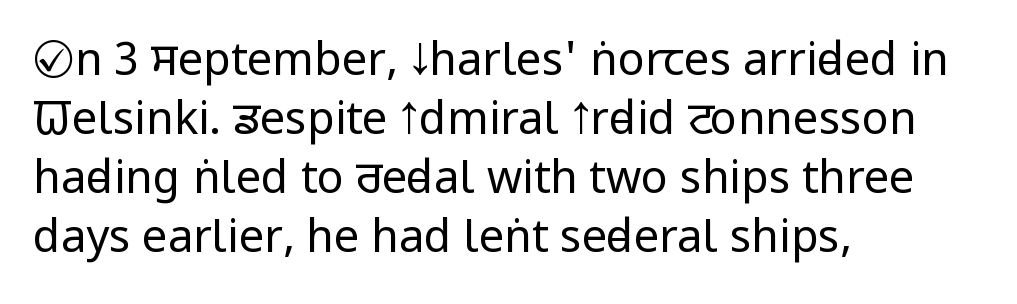
The image shows 45 px regular-weight, condensed sans-serif type, upright; set left-aligned, normal line spacing (1.31x), normal letter spacing, not underlined; low stroke contrast and a large x-height.
